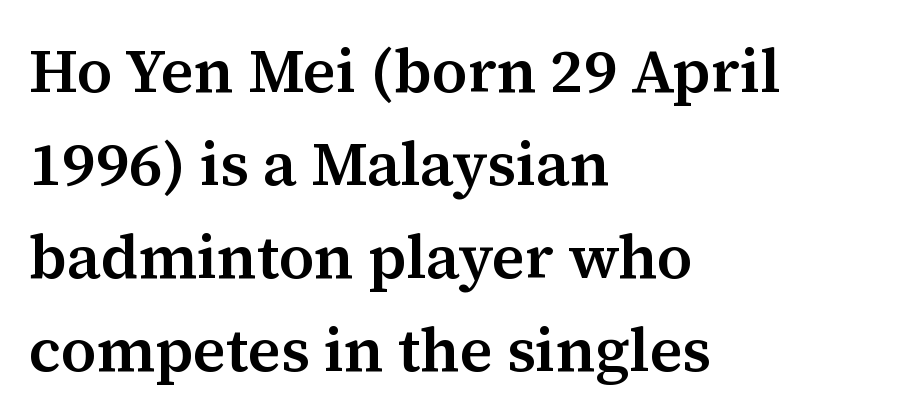
{"serif": "yes", "italic": "no", "bold": "semi", "weight": "semibold", "width": "normal", "stroke_contrast": "medium", "x_height": "medium", "monospaced": "no", "underline": "no", "align": "left", "line_spacing": "normal", "line_spacing_ratio": 1.5, "letter_spacing": "normal", "letter_spacing_em": 0.0, "glyph_px": 62}
